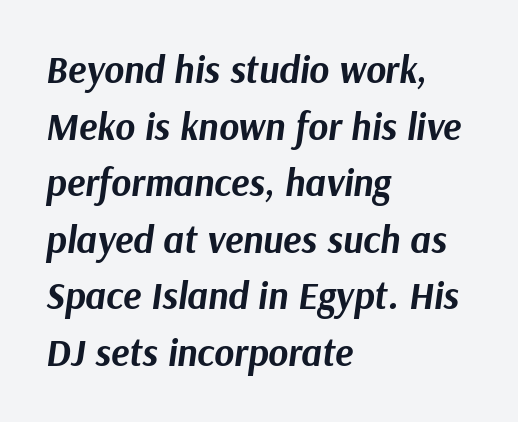
{"italic": "yes", "lean": "right", "slant_degrees": 9, "bold": "yes", "weight": "bold", "width": "normal", "stroke_contrast": "medium", "x_height": "medium", "monospaced": "no", "underline": "no", "align": "left", "line_spacing": "normal", "line_spacing_ratio": 1.49, "letter_spacing": "normal", "letter_spacing_em": 0.0, "glyph_px": 38}
